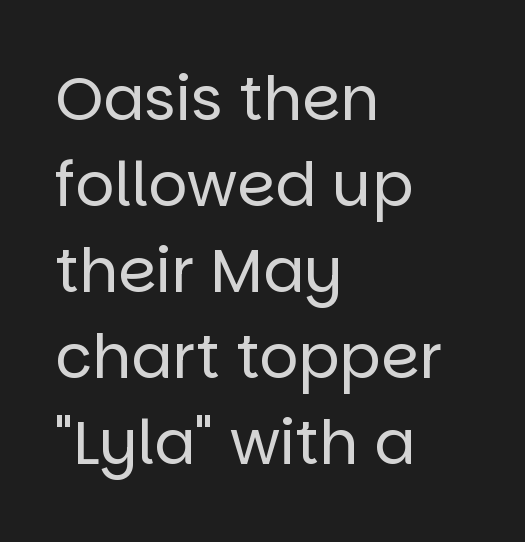
Each line starts at the same left margin while the right side varies. The glyphs in this specimen are sans serif. The space beneath each line is pristine and unruled. Weight: not bold — regular or lighter.
